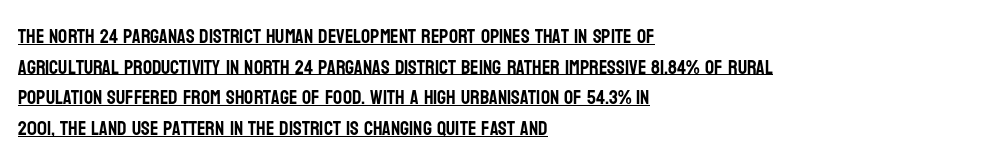
{"italic": "no", "underline": "yes", "align": "left", "line_spacing": "normal", "line_spacing_ratio": 1.53, "letter_spacing": "normal", "letter_spacing_em": 0.0, "glyph_px": 20}
